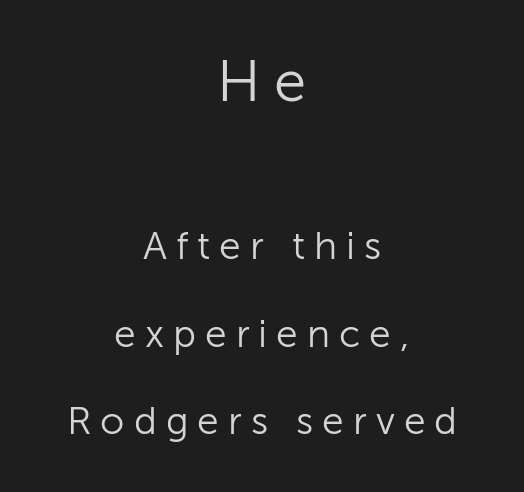
The image shows 58 px light sans-serif type, upright; set centered, loose line spacing (2.24x), unusually wide letter spacing (+0.23 em), not underlined; the first (top) block is 1.49x larger; low stroke contrast and a medium x-height.
